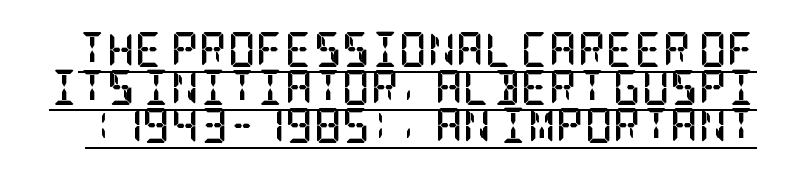
Serifs: yes, visible at the terminals of the letterforms. Italic: no, the glyphs are upright roman. Words appear dense and cohesive because spacing is normal. Baseline-to-baseline distance is barely more than the letter height. On the weight axis this lands at bold, roughly 700. Is there an underline? Yes — a line sits under the letters.
